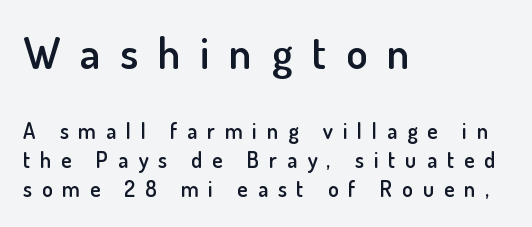
The image shows 44 px semibold sans-serif type, upright; set left-aligned, normal line spacing (1.32x), unusually wide letter spacing (+0.45 em), not underlined; the first (top) block is 2.0x larger; low stroke contrast and a small x-height.
